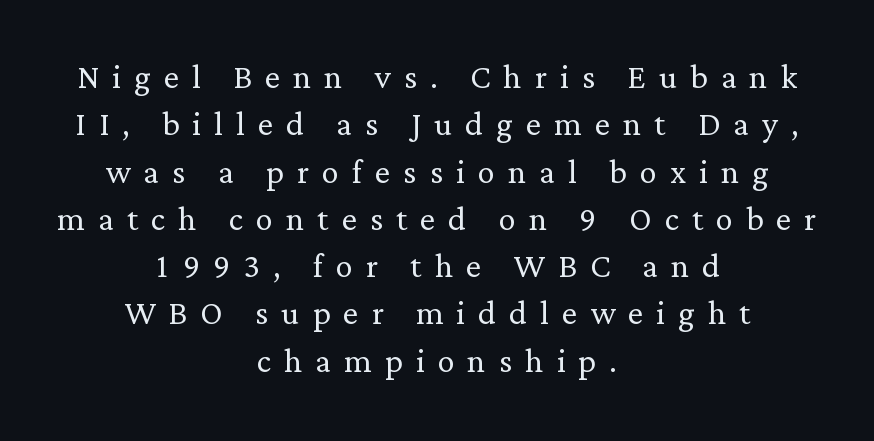
{"serif": "yes", "italic": "no", "bold": "no", "weight": "light", "width": "normal", "stroke_contrast": "low", "x_height": "medium", "monospaced": "no", "underline": "no", "align": "center", "line_spacing": "tight", "line_spacing_ratio": 1.1, "letter_spacing": "wide", "letter_spacing_em": 0.3, "glyph_px": 43}
